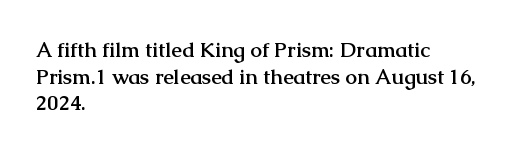
The image shows 21 px bold type, upright; set left-aligned, normal line spacing (1.27x), normal letter spacing, not underlined.
